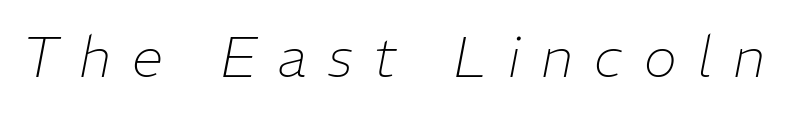
The image shows 56 px thin type, italic (leaning right); set unusually wide letter spacing (+0.38 em), not underlined; low stroke contrast and a medium x-height.
